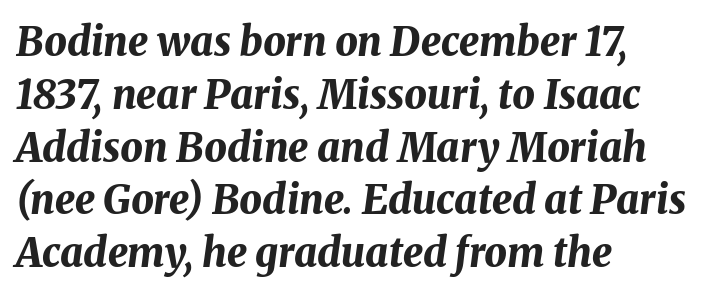
Q: Is the text bold? A: Yes.
Q: Is the text italic (slanted)? A: Yes, it leans right by about 8 degrees.
Q: Is the text underlined? A: No.
Q: How is the paragraph aligned? A: Left-aligned.
Q: Is the spacing between letters normal or unusually wide? A: Normal.
Q: Is the spacing between lines tight, normal or loose? A: Normal.
Q: Width (condensed, normal, or wide)? A: Normal.
Q: Stroke contrast? A: Medium.
Q: x-height? A: Medium.
Q: Monospaced? A: No.
